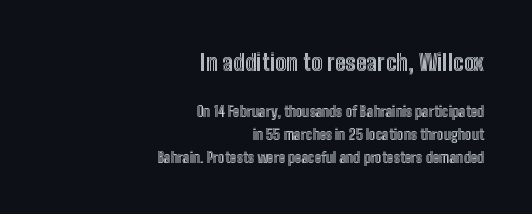
The image shows 23 px text type, upright; set right-aligned, normal line spacing (1.61x), normal letter spacing, not underlined; the first (top) block is 1.64x larger.
